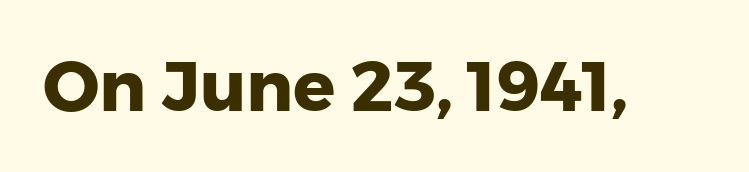
Q: Is the text bold? A: Yes.
Q: Is the text italic (slanted)? A: No, it is upright.
Q: Is the typeface a serif or a sans-serif typeface? A: Sans-serif.
Q: Is the text underlined? A: No.
Q: Is the spacing between letters normal or unusually wide? A: Normal.
Q: Width (condensed, normal, or wide)? A: Normal.
Q: Stroke contrast? A: Low.
Q: x-height? A: Medium.
Q: Monospaced? A: No.
